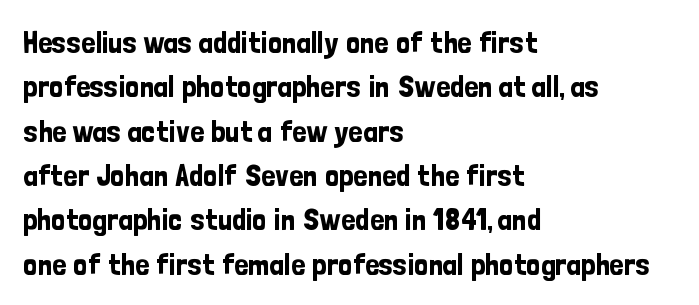
This is sans-serif lettering, the kind often seen on screens and signage. Notice how the passage keeps a crisp vertical edge on the left only. A typesetter would call this proportional, since set widths differ per character. Each word holds together tightly as a unit, with standard inter-letter gaps.
